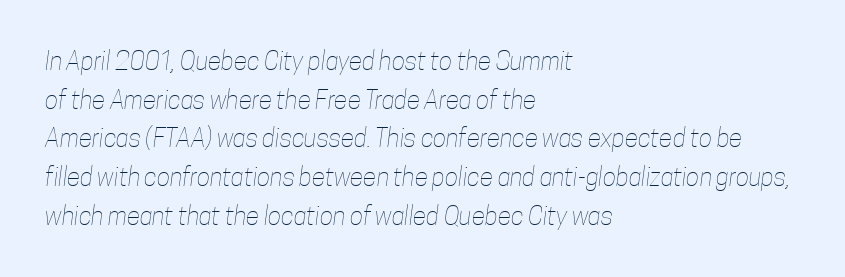
The image shows 25 px text type; set left-aligned, normal line spacing (1.55x), normal letter spacing, not underlined.
